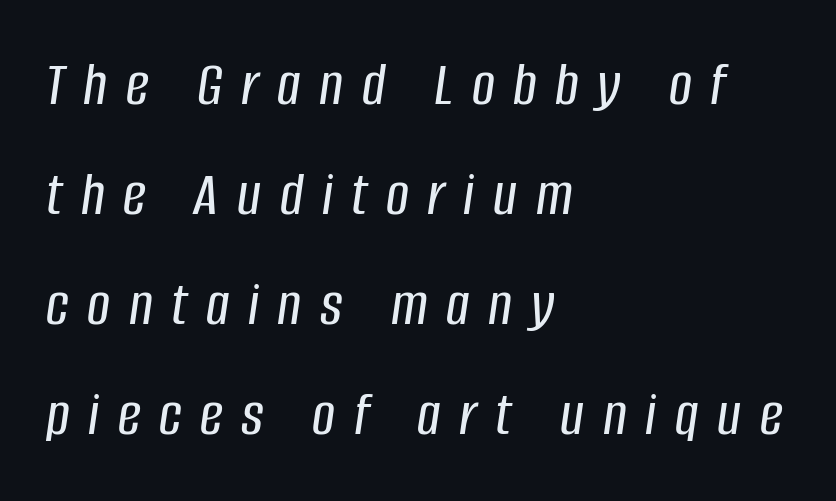
The image shows 64 px condensed type, italic (leaning right); set left-aligned, line spacing 1.72x, unusually wide letter spacing (+0.29 em), not underlined; low stroke contrast and a large x-height.
